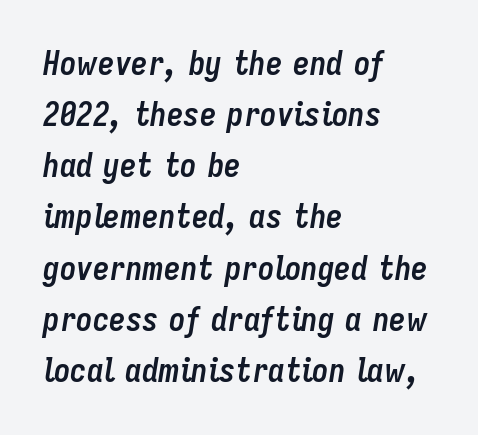
The image shows 33 px semibold, condensed type, italic (leaning right); set left-aligned, normal line spacing (1.55x), normal letter spacing, not underlined; low stroke contrast and a medium x-height.
